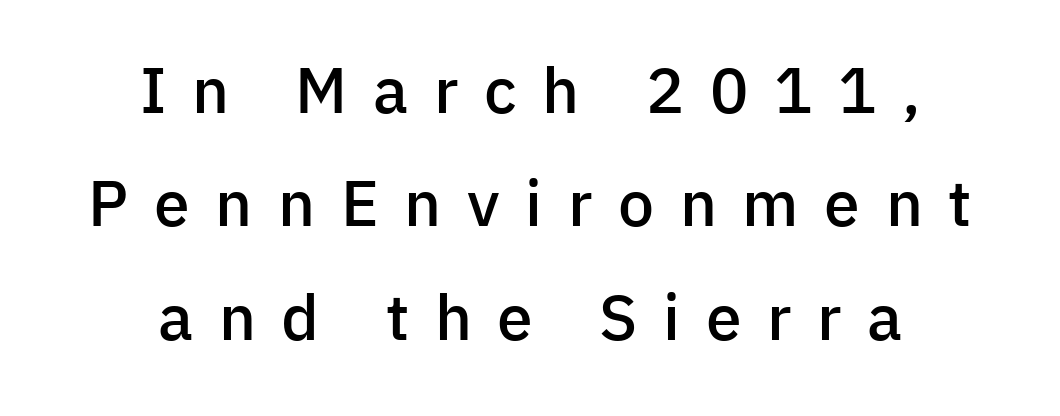
{"serif": "no", "italic": "no", "bold": "semi", "weight": "semibold", "width": "normal", "stroke_contrast": "low", "x_height": "medium", "monospaced": "no", "underline": "no", "align": "center", "line_spacing_ratio": 1.77, "letter_spacing": "wide", "letter_spacing_em": 0.4, "glyph_px": 64}
